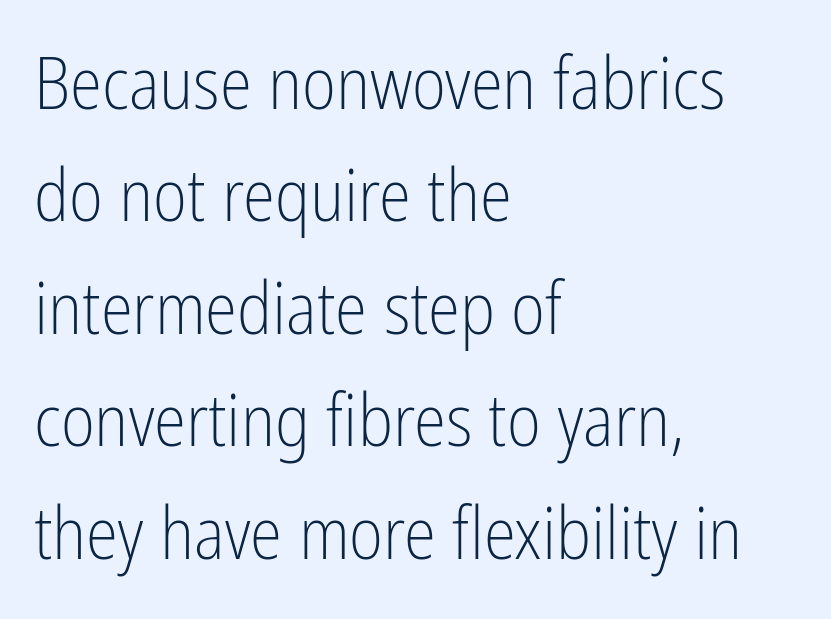
Q: Is the text bold? A: No.
Q: Is the text italic (slanted)? A: No, it is upright.
Q: Is the typeface a serif or a sans-serif typeface? A: Sans-serif.
Q: Is the text underlined? A: No.
Q: How is the paragraph aligned? A: Left-aligned.
Q: Is the spacing between letters normal or unusually wide? A: Normal.
Q: Is the spacing between lines tight, normal or loose? A: Normal.
Q: Width (condensed, normal, or wide)? A: Condensed.
Q: Stroke contrast? A: Low.
Q: x-height? A: Medium.
Q: Monospaced? A: No.
